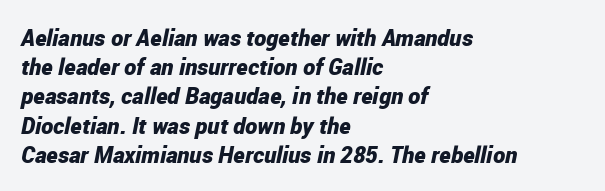
{"italic": "yes", "lean": "right", "slant_degrees": 12, "bold": "yes", "underline": "no", "align": "left", "line_spacing": "normal", "line_spacing_ratio": 1.27, "letter_spacing": "normal", "letter_spacing_em": 0.0, "glyph_px": 23}
